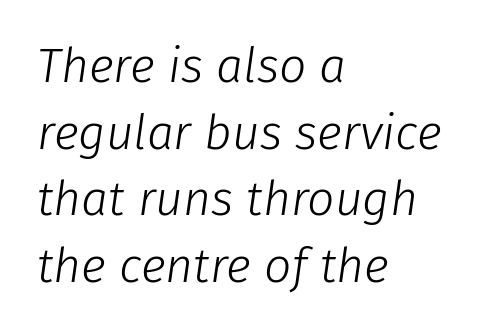
{"italic": "yes", "lean": "right", "slant_degrees": 8, "bold": "no", "weight": "light", "width": "normal", "stroke_contrast": "low", "x_height": "medium", "monospaced": "no", "underline": "no", "align": "left", "line_spacing": "normal", "line_spacing_ratio": 1.39, "letter_spacing": "normal", "letter_spacing_em": 0.0, "glyph_px": 48}
